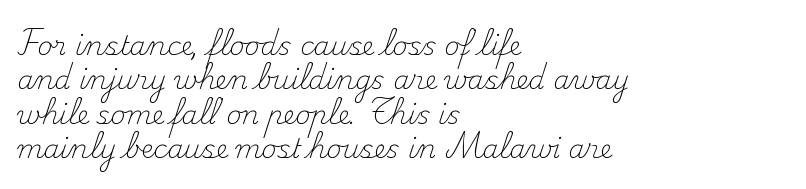
The image shows 26 px text type; set left-aligned, normal line spacing (1.32x), normal letter spacing, not underlined.
